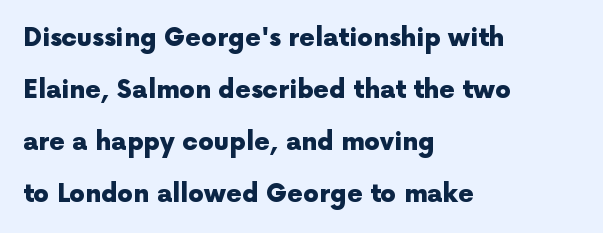
The image shows 25 px bold type, upright; set left-aligned, loose line spacing (2.08x), normal letter spacing, not underlined.
